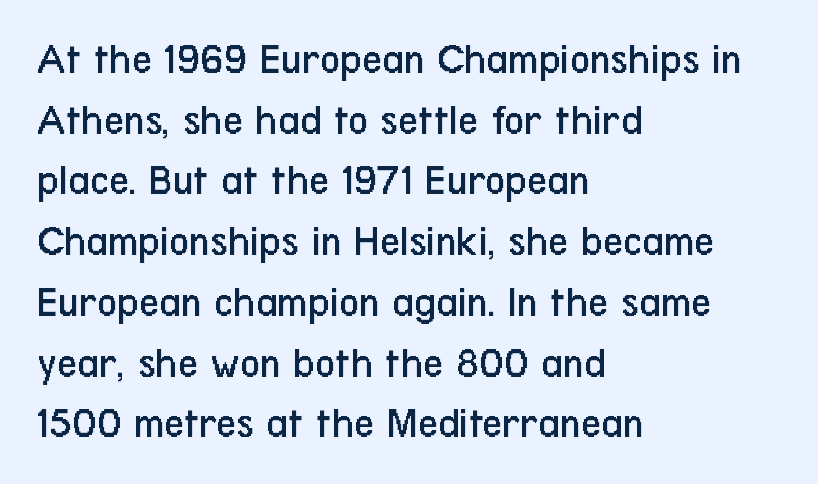
The image shows 44 px regular-weight, condensed sans-serif type, upright; set left-aligned, normal line spacing (1.38x), normal letter spacing, not underlined; low stroke contrast and a medium x-height.
